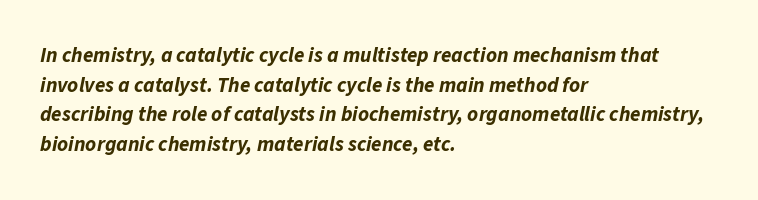
The image shows 21 px bold type, italic (leaning right); set left-aligned, normal line spacing (1.41x), normal letter spacing, not underlined.
